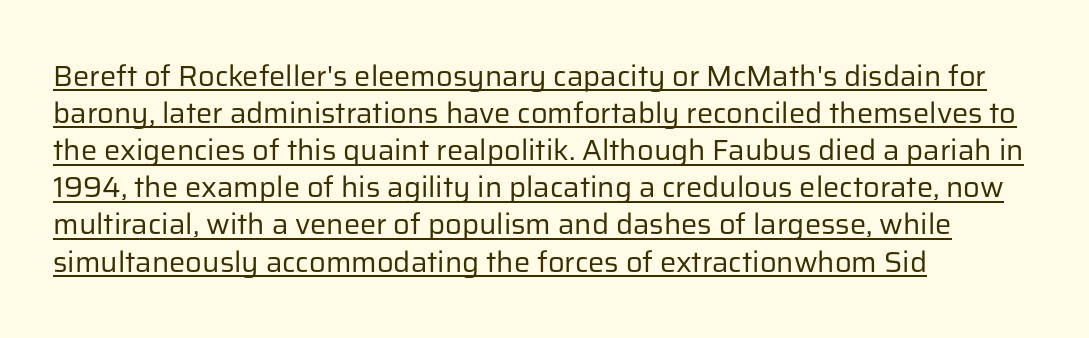
Q: Is the text bold? A: No.
Q: Is the text italic (slanted)? A: No, it is upright.
Q: Is the typeface a serif or a sans-serif typeface? A: Sans-serif.
Q: Is the text underlined? A: Yes.
Q: How is the paragraph aligned? A: Left-aligned.
Q: Is the spacing between letters normal or unusually wide? A: Normal.
Q: Is the spacing between lines tight, normal or loose? A: Normal.
Q: Width (condensed, normal, or wide)? A: Normal.
Q: Stroke contrast? A: Low.
Q: x-height? A: Medium.
Q: Monospaced? A: No.
